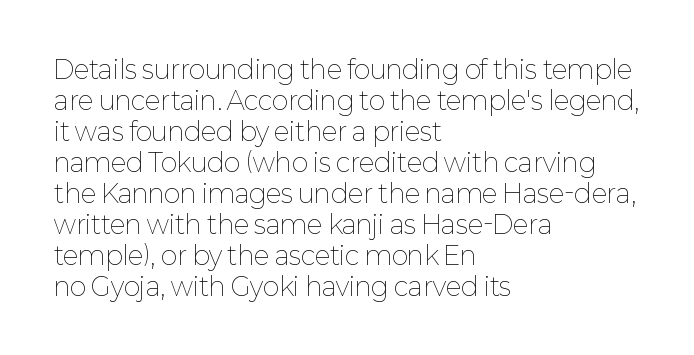
{"italic": "no", "bold": "no", "underline": "no", "align": "left", "line_spacing_ratio": 1.24, "letter_spacing": "normal", "letter_spacing_em": 0.0, "glyph_px": 25}
